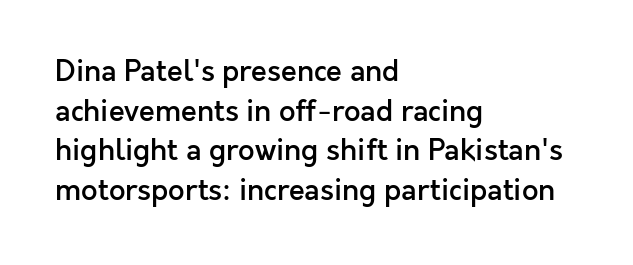
Character widths vary here, with narrow letters taking less room than wide ones. The type sits square on the baseline with zero lean. The block of text has a typical density, with ordinary space between rows. The font family rendered here belongs to the sans-serif group. Is the block centered? No — it sits flush against the left margin.
